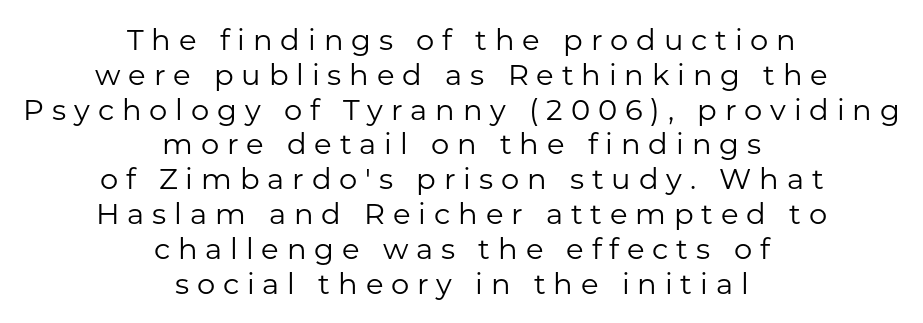
The image shows 29 px regular-weight sans-serif type, upright; set centered, line spacing 1.2x, unusually wide letter spacing (+0.27 em), not underlined; low stroke contrast and a medium x-height.
